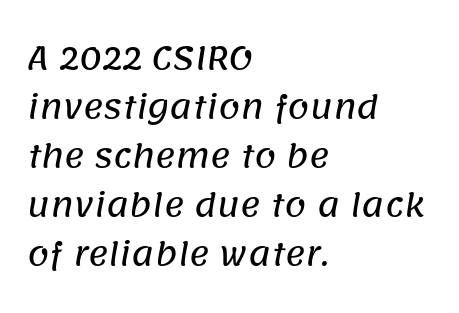
The image shows 31 px sans-serif type; set left-aligned, normal line spacing (1.58x), normal letter spacing, not underlined; low stroke contrast and a large x-height.
